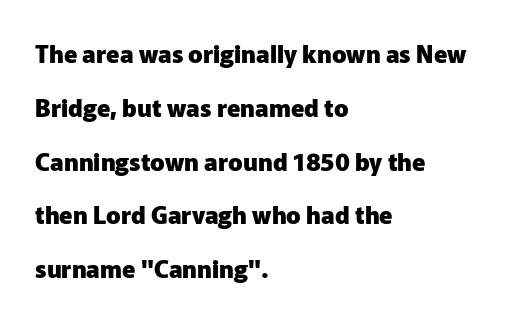
{"italic": "no", "bold": "yes", "underline": "no", "align": "left", "line_spacing": "loose", "line_spacing_ratio": 2.24, "letter_spacing": "normal", "letter_spacing_em": 0.0, "glyph_px": 24}
